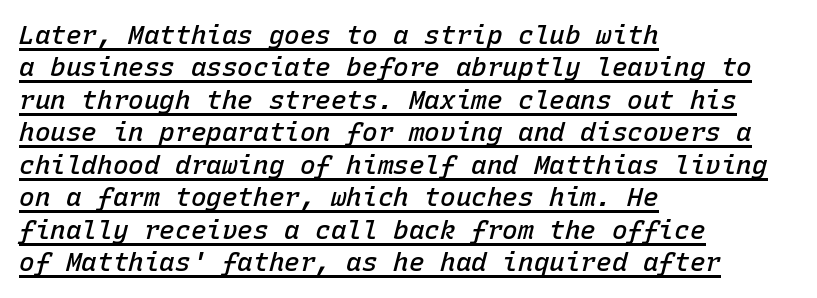
{"italic": "yes", "lean": "right", "slant_degrees": 15, "bold": "semi", "underline": "yes", "align": "left", "line_spacing": "normal", "line_spacing_ratio": 1.25, "letter_spacing": "normal", "letter_spacing_em": 0.0, "glyph_px": 26}
